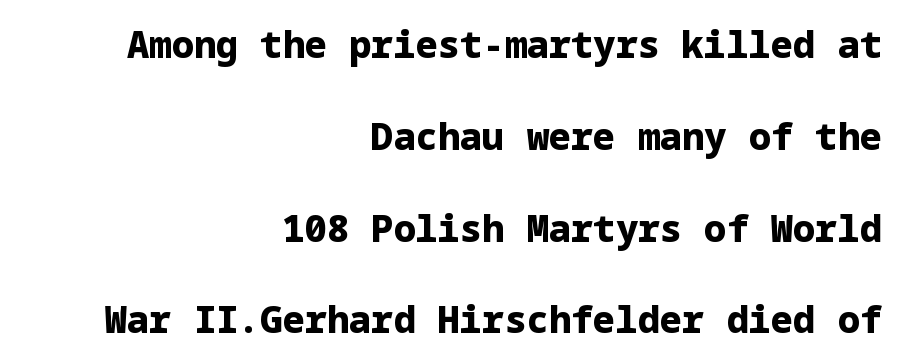
The image shows 37 px heavy sans-serif type, upright; set right-aligned, loose line spacing (2.48x), normal letter spacing, not underlined; low stroke contrast and a medium x-height.
